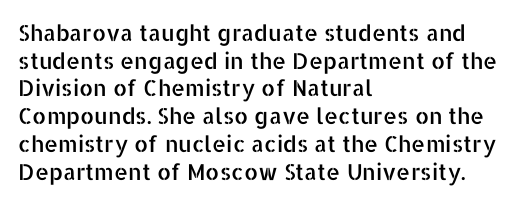
Regarding leading, the lines here are spaced in the standard way. The space beneath each line is pristine and unruled. Tracking value appears to be zero — textbook default spacing. The setting favours the left margin, as ordinary paragraphs usually do.
